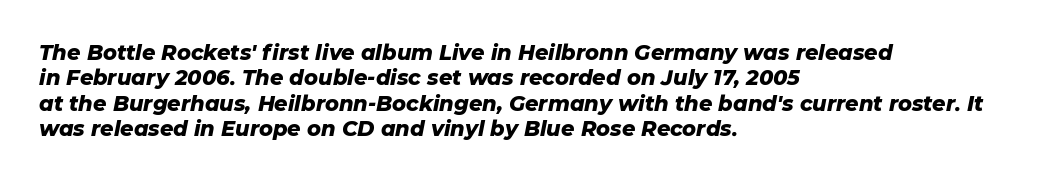
The image shows 21 px bold type, italic (leaning right); set left-aligned, line spacing 1.21x, normal letter spacing, not underlined.
